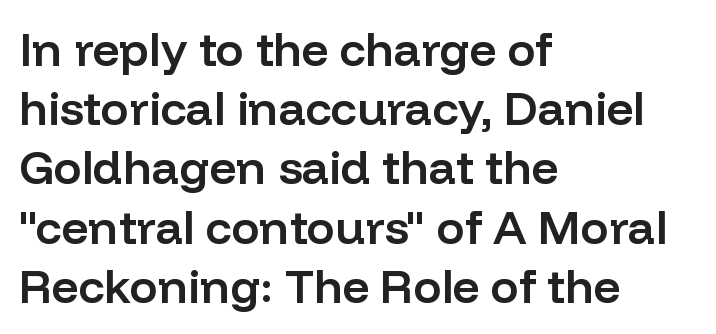
The image shows 47 px semibold sans-serif type, upright; set left-aligned, normal line spacing (1.26x), normal letter spacing, not underlined; low stroke contrast and a medium x-height.
